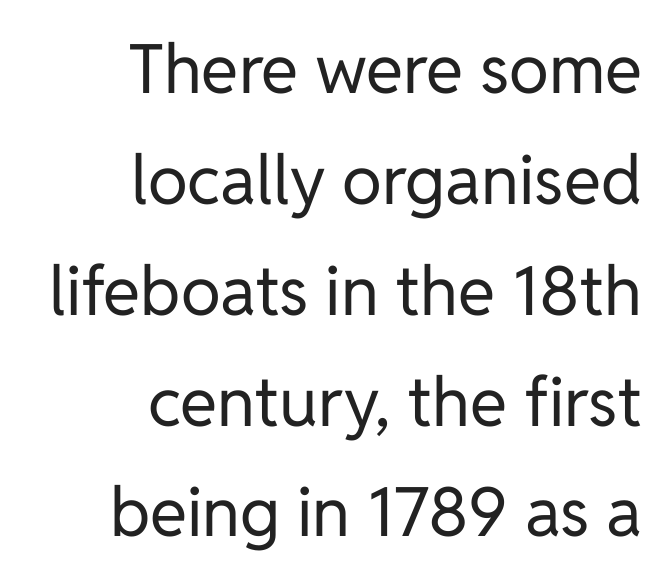
The image shows 68 px regular-weight sans-serif type, upright; set right-aligned, normal line spacing (1.63x), normal letter spacing, not underlined; low stroke contrast and a medium x-height.
